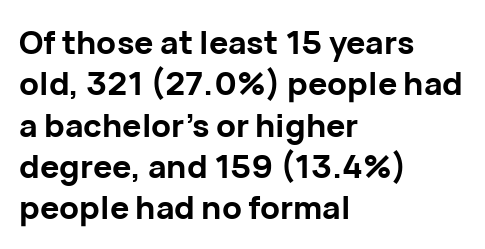
Q: Is the text bold? A: Yes.
Q: Is the text italic (slanted)? A: No, it is upright.
Q: Is the typeface a serif or a sans-serif typeface? A: Sans-serif.
Q: Is the text underlined? A: No.
Q: How is the paragraph aligned? A: Left-aligned.
Q: Is the spacing between letters normal or unusually wide? A: Normal.
Q: Is the spacing between lines tight, normal or loose? A: Normal.
Q: Width (condensed, normal, or wide)? A: Normal.
Q: Stroke contrast? A: Low.
Q: x-height? A: Medium.
Q: Monospaced? A: No.
